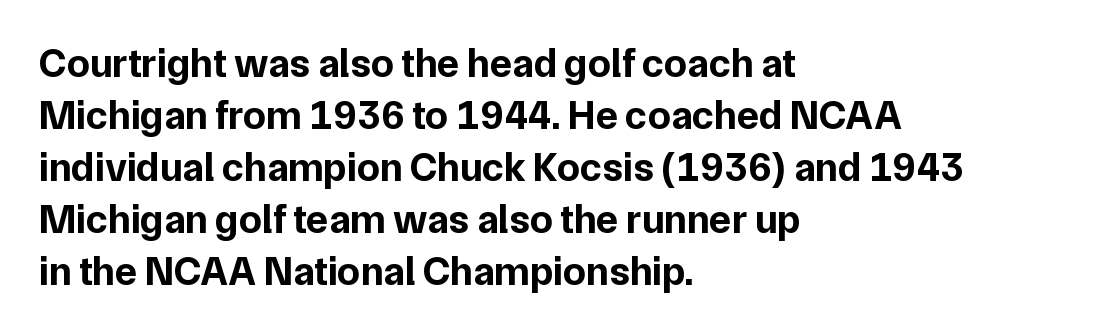
The image shows 41 px bold sans-serif type, upright; set left-aligned, normal line spacing (1.27x), normal letter spacing, not underlined; low stroke contrast and a medium x-height.
